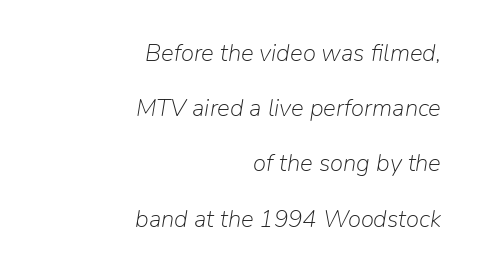
{"italic": "yes", "lean": "right", "slant_degrees": 9, "bold": "no", "underline": "no", "align": "right", "line_spacing": "loose", "line_spacing_ratio": 2.3, "letter_spacing": "normal", "letter_spacing_em": 0.0, "glyph_px": 24}
